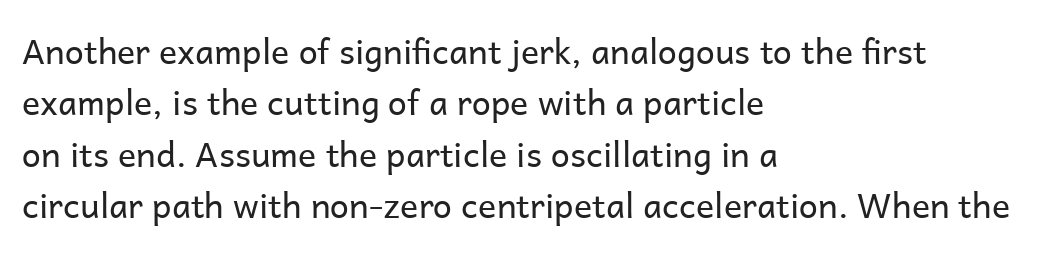
Students, observe: this is what conventionally led text looks like. Underline: absent. Each letter keeps its own natural width here, so spacing adapts to shape. The letterforms sit at book weight or below. Characters follow at the spacing the type designer built in.
